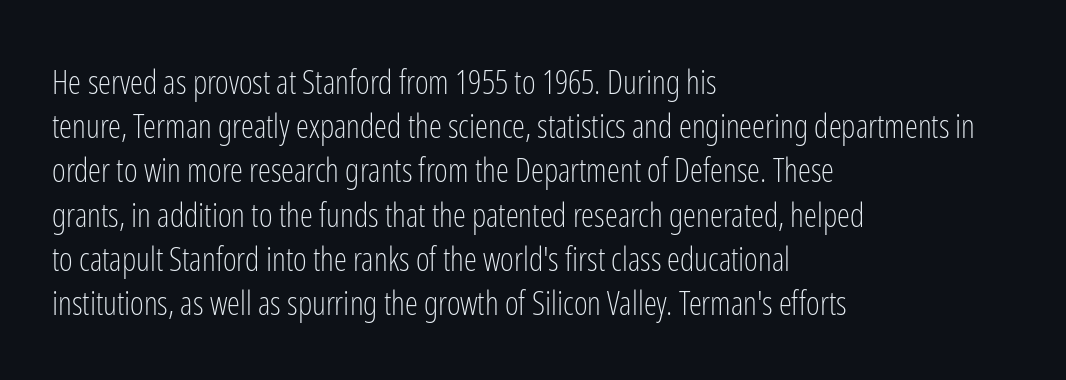
{"serif": "no", "italic": "no", "bold": "no", "weight": "light", "width": "condensed", "stroke_contrast": "low", "x_height": "medium", "monospaced": "no", "underline": "no", "align": "left", "line_spacing": "normal", "line_spacing_ratio": 1.34, "letter_spacing": "normal", "letter_spacing_em": 0.0, "glyph_px": 33}
